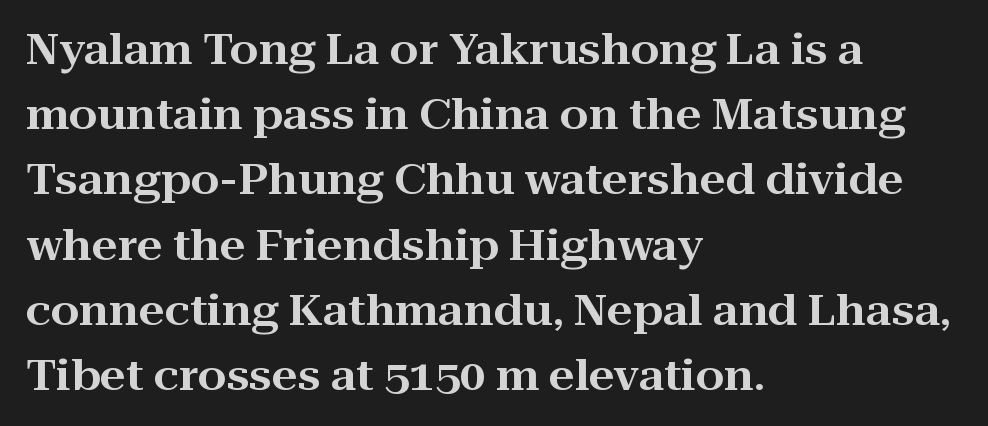
{"serif": "yes", "italic": "no", "width": "wide", "stroke_contrast": "high", "x_height": "medium", "monospaced": "no", "underline": "no", "align": "left", "line_spacing": "normal", "line_spacing_ratio": 1.59, "letter_spacing": "normal", "letter_spacing_em": 0.0, "glyph_px": 41}
